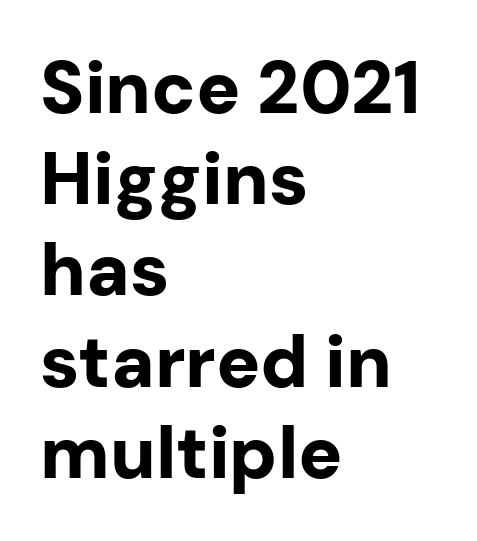
The image shows 73 px bold sans-serif type, upright; set left-aligned, normal line spacing (1.25x), normal letter spacing, not underlined; low stroke contrast and a medium x-height.
